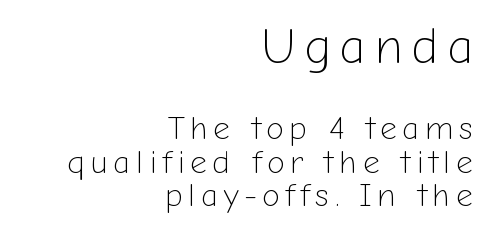
Q: Is the text bold? A: No.
Q: Is the text italic (slanted)? A: No, it is upright.
Q: Is the typeface a serif or a sans-serif typeface? A: Sans-serif.
Q: Is the text underlined? A: No.
Q: How is the paragraph aligned? A: Right-aligned.
Q: Is the spacing between lines tight, normal or loose? A: Tight.
Q: Which block of text is set in a larger size, the first (top) or the second (bottom)? A: The first (top) one.
Q: Width (condensed, normal, or wide)? A: Normal.
Q: Stroke contrast? A: Low.
Q: x-height? A: Medium.
Q: Monospaced? A: No.
